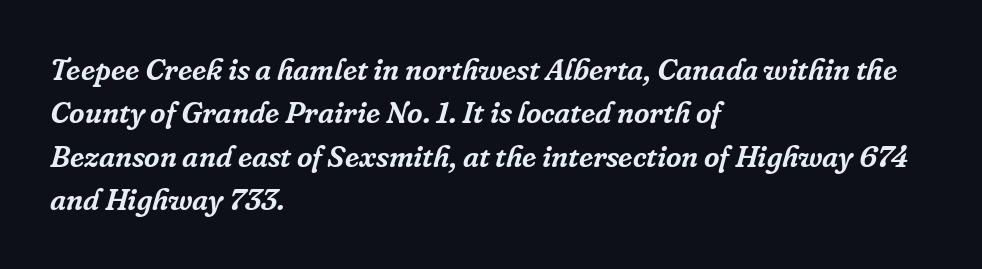
Q: Is the text italic (slanted)? A: Yes, it leans right by about 16 degrees.
Q: Is the typeface a serif or a sans-serif typeface? A: Serif.
Q: Is the text underlined? A: No.
Q: How is the paragraph aligned? A: Left-aligned.
Q: Is the spacing between letters normal or unusually wide? A: Normal.
Q: Is the spacing between lines tight, normal or loose? A: Normal.
Q: Width (condensed, normal, or wide)? A: Normal.
Q: Stroke contrast? A: Low.
Q: x-height? A: Medium.
Q: Monospaced? A: No.
